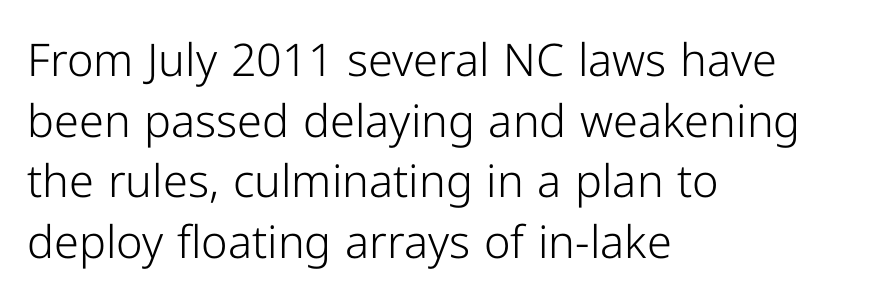
The letterforms sit at book weight or below. A sans-serif font was chosen for this passage. Is this a fixed-width face? No — the glyphs have proportional, varying widths. Underline: absent.
